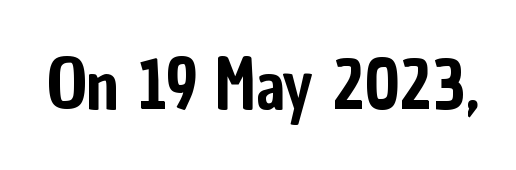
The image shows 68 px condensed sans-serif type, upright; set normal letter spacing, not underlined; low stroke contrast and a medium x-height.
